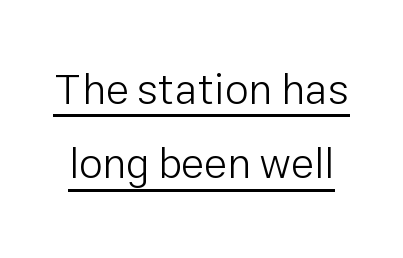
Q: Is the text bold? A: No.
Q: Is the text italic (slanted)? A: No, it is upright.
Q: Is the typeface a serif or a sans-serif typeface? A: Sans-serif.
Q: Is the text underlined? A: Yes.
Q: Is the spacing between letters normal or unusually wide? A: Normal.
Q: Width (condensed, normal, or wide)? A: Normal.
Q: Stroke contrast? A: Low.
Q: x-height? A: Medium.
Q: Monospaced? A: No.
